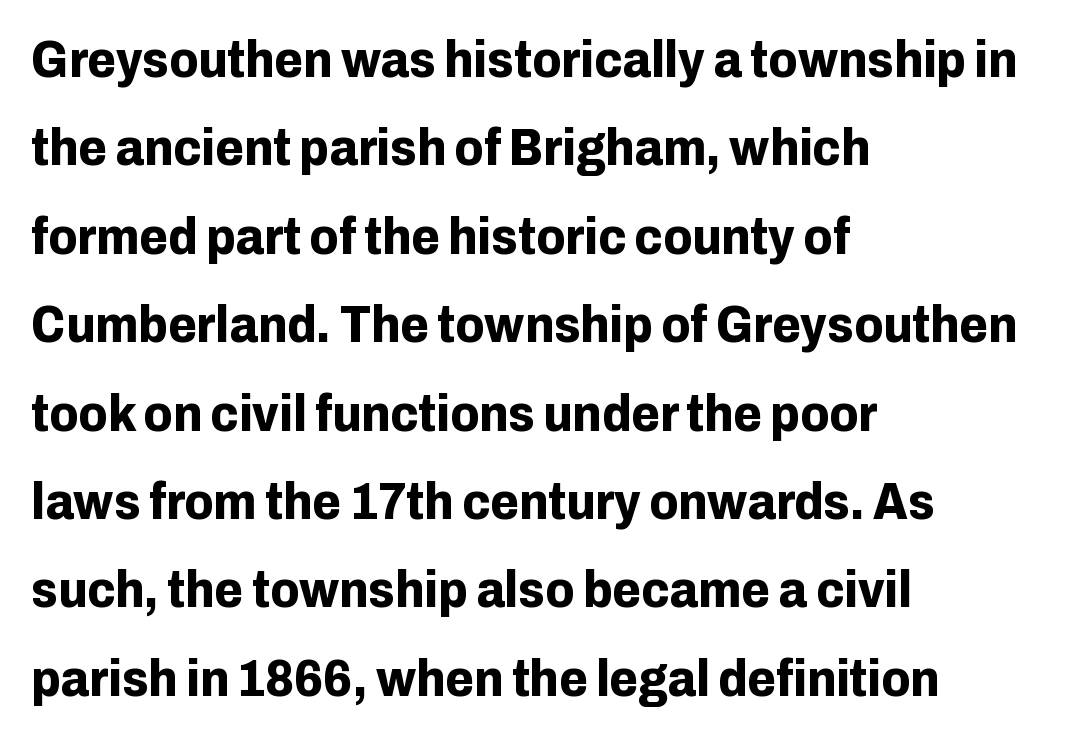
Q: Is the text bold? A: Yes.
Q: Is the text italic (slanted)? A: No, it is upright.
Q: Is the typeface a serif or a sans-serif typeface? A: Sans-serif.
Q: Is the text underlined? A: No.
Q: How is the paragraph aligned? A: Left-aligned.
Q: Is the spacing between letters normal or unusually wide? A: Normal.
Q: Is the spacing between lines tight, normal or loose? A: Normal.
Q: Width (condensed, normal, or wide)? A: Normal.
Q: Stroke contrast? A: Low.
Q: x-height? A: Medium.
Q: Monospaced? A: No.
